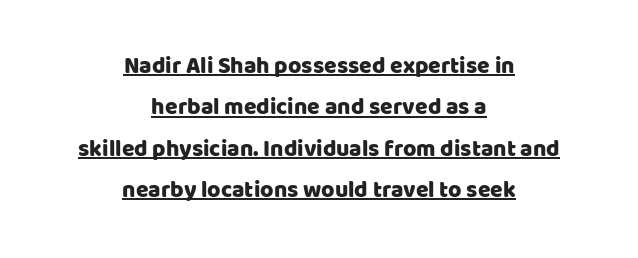
Q: Is the text italic (slanted)? A: No, it is upright.
Q: Is the text underlined? A: Yes.
Q: How is the paragraph aligned? A: Centered.
Q: Is the spacing between letters normal or unusually wide? A: Normal.
